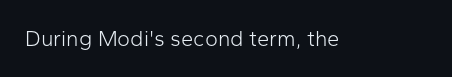
Q: Is the text bold? A: No.
Q: Is the text italic (slanted)? A: No, it is upright.
Q: Is the text underlined? A: No.
Q: Is the spacing between letters normal or unusually wide? A: Normal.
